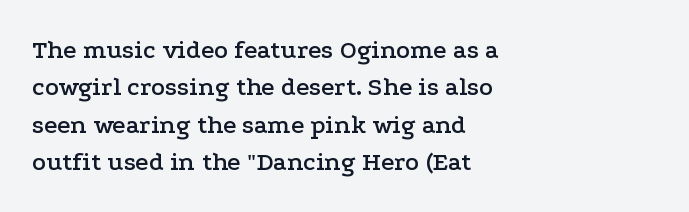
{"italic": "no", "underline": "no", "align": "left", "line_spacing": "normal", "line_spacing_ratio": 1.44, "letter_spacing": "normal", "letter_spacing_em": 0.0, "glyph_px": 26}
